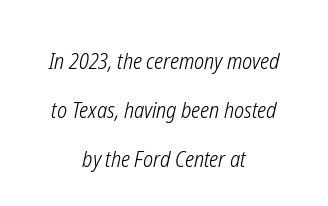
Counters stay open thanks to moderate or lighter strokes. Is there much room between lines? Yes — plenty of vertical air separates them. Slanted lettering throughout. Bare-footed words on every line. In terms of letterspacing, this is plain default setting.
